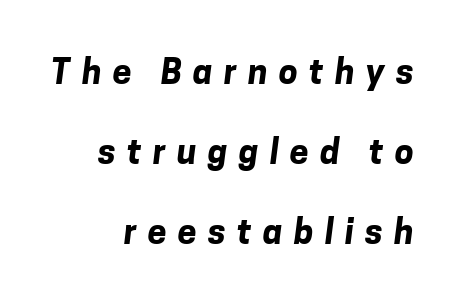
Weight check: bold — yes, fully. The block of text is sparse from top to bottom, with ample space between rows. This rendering features lettering with no underline. Spacing between characters has been opened up far beyond the box default. Casual observation: everything's shoved over to the right. Each letter keeps its own natural width here, so spacing adapts to shape.
